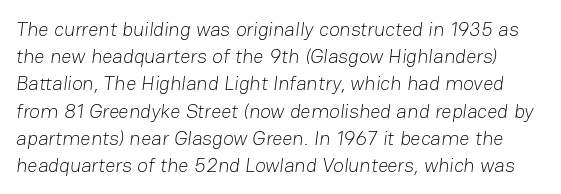
The image shows 20 px text type; set normal line spacing (1.36x), normal letter spacing, not underlined.
